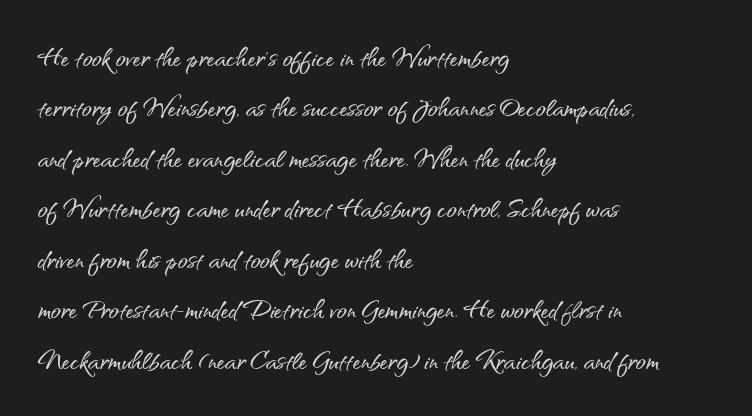
{"serif": "no", "width": "normal", "stroke_contrast": "medium", "x_height": "small", "monospaced": "no", "underline": "no", "align": "left", "line_spacing": "normal", "line_spacing_ratio": 1.53, "letter_spacing": "normal", "letter_spacing_em": 0.0, "glyph_px": 33}
